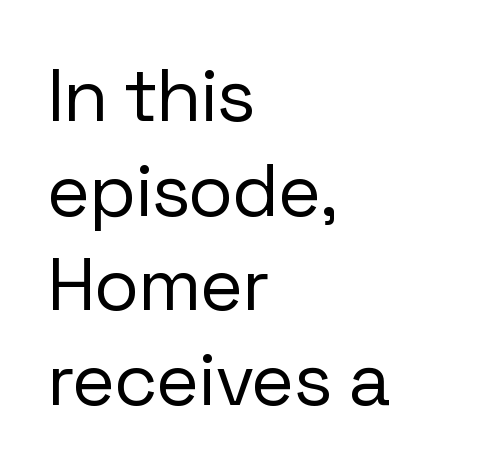
{"serif": "no", "italic": "no", "bold": "no", "weight": "regular", "width": "normal", "stroke_contrast": "low", "x_height": "medium", "monospaced": "no", "underline": "no", "align": "left", "line_spacing": "normal", "line_spacing_ratio": 1.28, "letter_spacing": "normal", "letter_spacing_em": 0.0, "glyph_px": 74}
